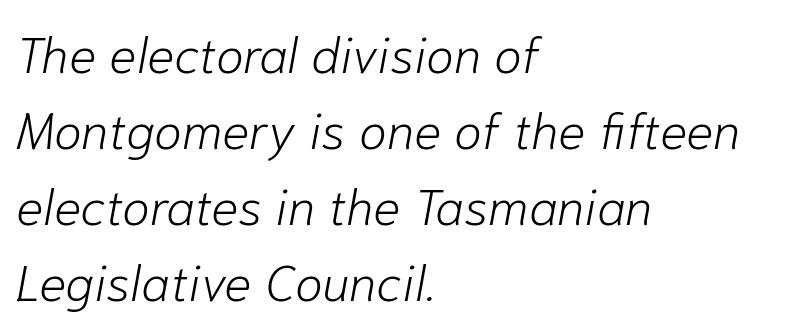
Q: Is the text bold? A: No.
Q: Is the text italic (slanted)? A: Yes, it leans right by about 10 degrees.
Q: Is the text underlined? A: No.
Q: How is the paragraph aligned? A: Left-aligned.
Q: Is the spacing between letters normal or unusually wide? A: Normal.
Q: Is the spacing between lines tight, normal or loose? A: Normal.
Q: Width (condensed, normal, or wide)? A: Normal.
Q: Stroke contrast? A: Low.
Q: x-height? A: Medium.
Q: Monospaced? A: No.
